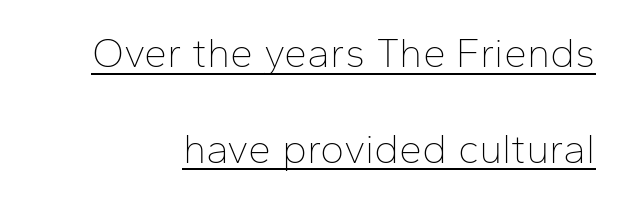
{"serif": "no", "italic": "no", "bold": "no", "weight": "thin", "width": "normal", "stroke_contrast": "low", "x_height": "medium", "monospaced": "no", "underline": "yes", "align": "right", "line_spacing": "loose", "line_spacing_ratio": 2.33, "letter_spacing": "normal", "letter_spacing_em": 0.0, "glyph_px": 41}
